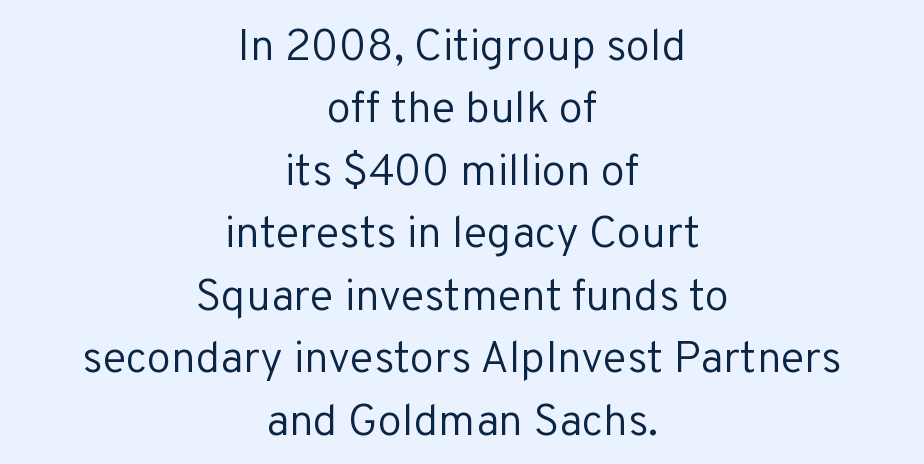
Looks like regular typesetting: each glyph gets only the width it needs. A typesetter would call this zero additional tracking. The font is comparable to plain body text, perhaps lighter. A sans-serif font was chosen for this passage. Casual observation: everything's sitting right in the middle.
